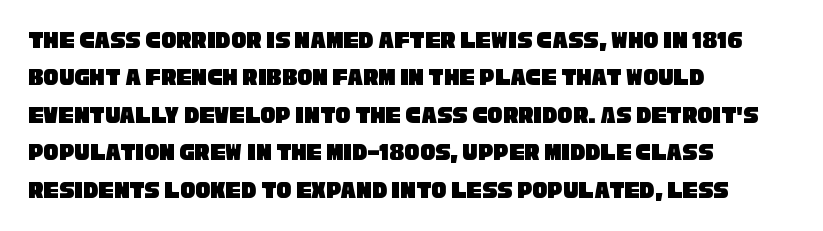
What's the leading like? Ordinary, nothing unusual. Default kerning and tracking; the words read as compact shapes. The foot of each line stays bare and open. Compared with a centered layout, this one pins lines to the left instead.
